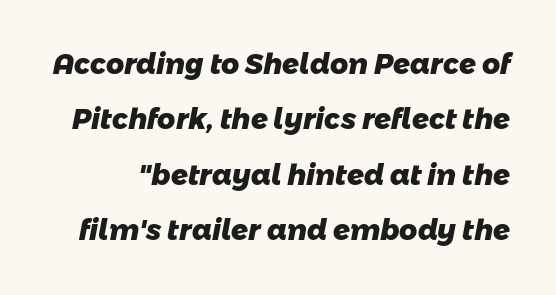
The face used here is rendered with its standard letterfit. This rendering employs a face without finishing strokes, i.e., a sans-serif. Set as a true bold cut, around the 700 mark. Lines of text with bare space underneath. The rendering uses natural spacing where letterforms have individual widths. Baseline-to-baseline distance is far greater than the letter height.
